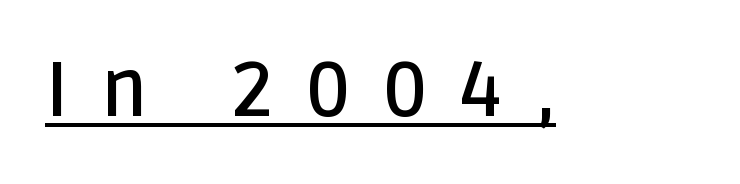
The image shows 76 px semibold sans-serif type, upright; set unusually wide letter spacing (+0.43 em), underlined; low stroke contrast and a large x-height.
